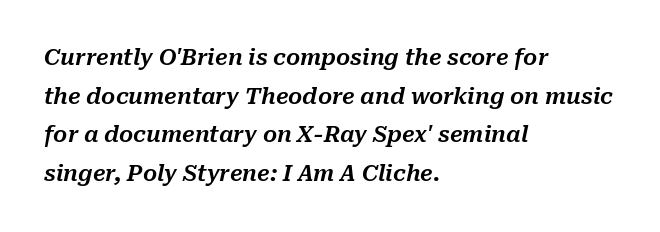
{"italic": "yes", "lean": "right", "slant_degrees": 10, "underline": "no", "align": "left", "line_spacing_ratio": 1.76, "letter_spacing": "normal", "letter_spacing_em": 0.0, "glyph_px": 22}
